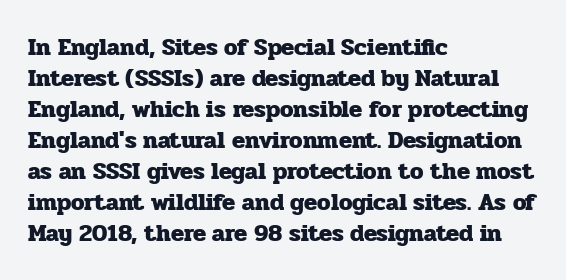
If you measured baseline to baseline, you'd find a middling distance. The specimen reads as upright at a glance. Glyph-to-glyph distance matches everyday printed text. Heavy, bold letterforms. Each row of text sits above clean, open space.
